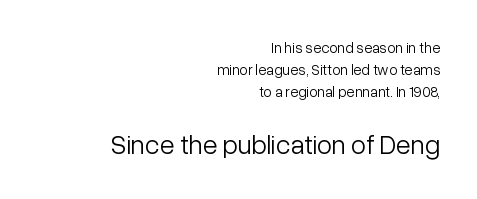
The image shows 27 px text type, upright; set right-aligned, normal line spacing (1.47x), normal letter spacing, not underlined; the second (bottom) block is 1.8x larger.
